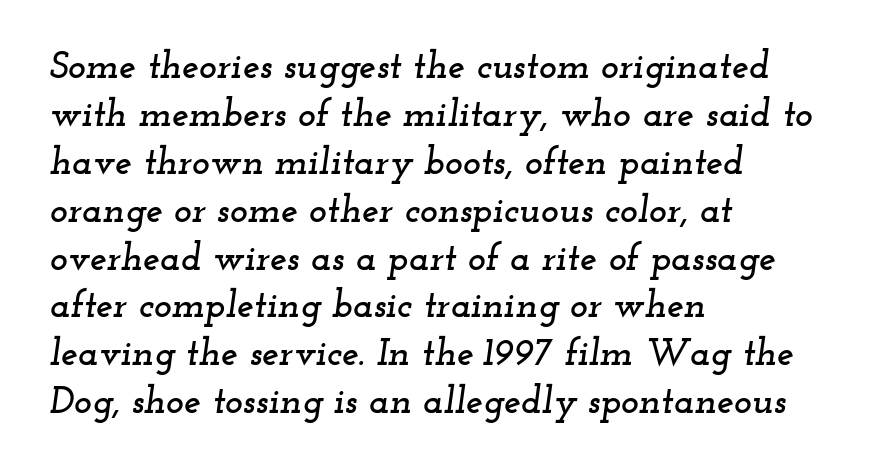
The image shows 38 px wide serif type, italic (leaning right); set left-aligned, normal line spacing (1.26x), normal letter spacing, not underlined; low stroke contrast and a small x-height.
